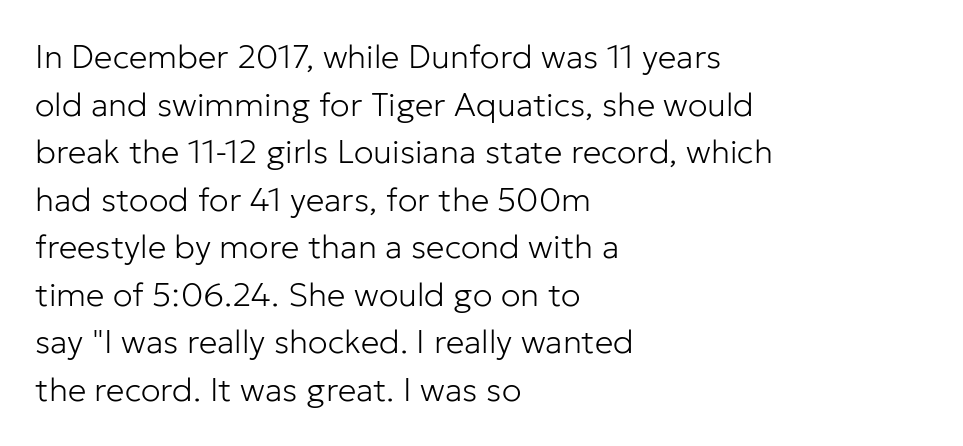
Q: Is the text bold? A: No.
Q: Is the text italic (slanted)? A: No, it is upright.
Q: Is the typeface a serif or a sans-serif typeface? A: Sans-serif.
Q: Is the text underlined? A: No.
Q: How is the paragraph aligned? A: Left-aligned.
Q: Is the spacing between letters normal or unusually wide? A: Normal.
Q: Is the spacing between lines tight, normal or loose? A: Normal.
Q: Width (condensed, normal, or wide)? A: Normal.
Q: Stroke contrast? A: Low.
Q: x-height? A: Medium.
Q: Monospaced? A: No.
